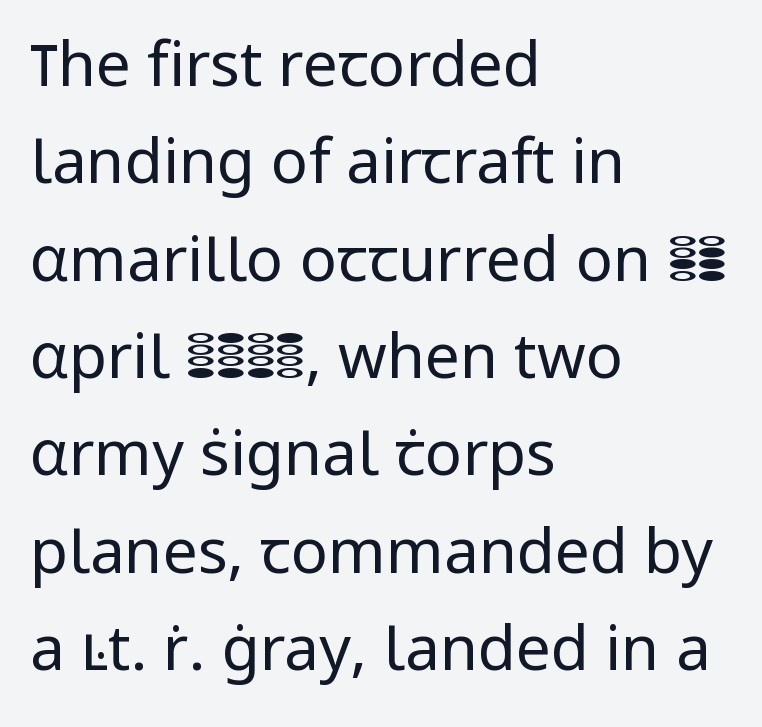
The image shows 62 px regular-weight sans-serif type, upright; set left-aligned, normal line spacing (1.57x), normal letter spacing, not underlined; low stroke contrast and a medium x-height.
